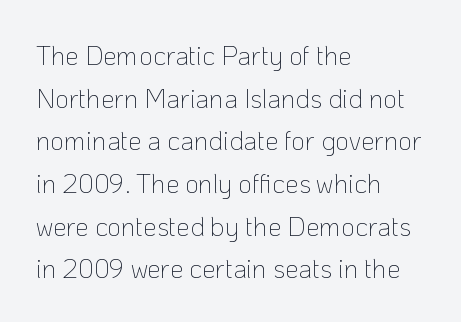
The ragged edge is on the right, which tells us the setting is flush left. Vertical strokes here are truly vertical. Heaviness? Minimal to ordinary, like unemphasized prose. Lines of text with bare space underneath.
